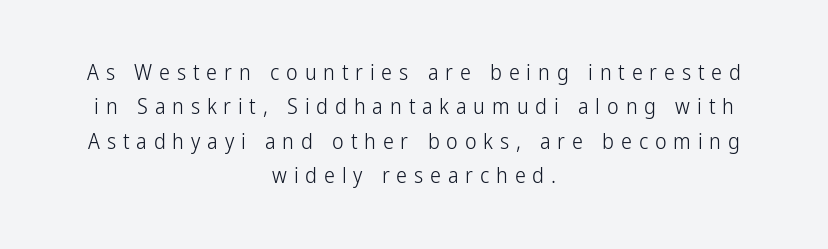
{"italic": "no", "bold": "no", "underline": "no", "align": "center", "line_spacing": "normal", "line_spacing_ratio": 1.56, "letter_spacing": "wide", "letter_spacing_em": 0.31, "glyph_px": 22}
